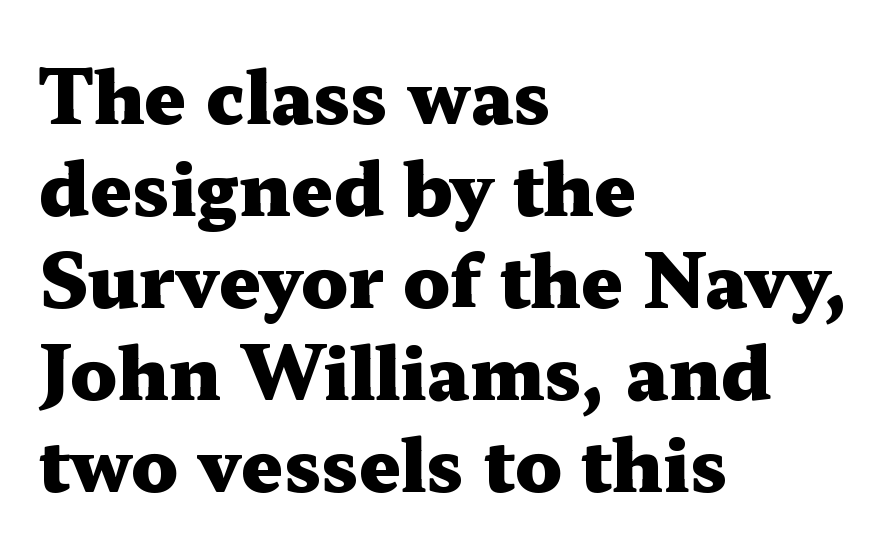
Q: Is the text bold? A: Yes.
Q: Is the text italic (slanted)? A: No, it is upright.
Q: Is the typeface a serif or a sans-serif typeface? A: Serif.
Q: Is the text underlined? A: No.
Q: How is the paragraph aligned? A: Left-aligned.
Q: Is the spacing between letters normal or unusually wide? A: Normal.
Q: Is the spacing between lines tight, normal or loose? A: Normal.
Q: Width (condensed, normal, or wide)? A: Wide.
Q: Stroke contrast? A: Medium.
Q: x-height? A: Medium.
Q: Monospaced? A: No.
